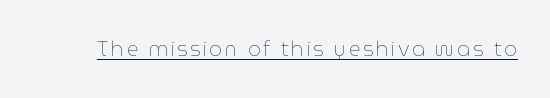
{"italic": "no", "bold": "no", "underline": "yes", "glyph_px": 20}
